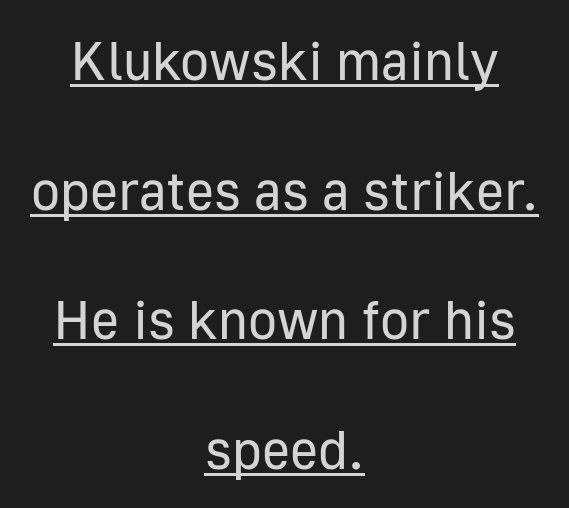
{"serif": "no", "italic": "no", "bold": "no", "weight": "regular", "width": "normal", "stroke_contrast": "low", "x_height": "medium", "monospaced": "no", "underline": "yes", "align": "center", "line_spacing": "loose", "line_spacing_ratio": 2.4, "letter_spacing": "normal", "letter_spacing_em": 0.0, "glyph_px": 54}
